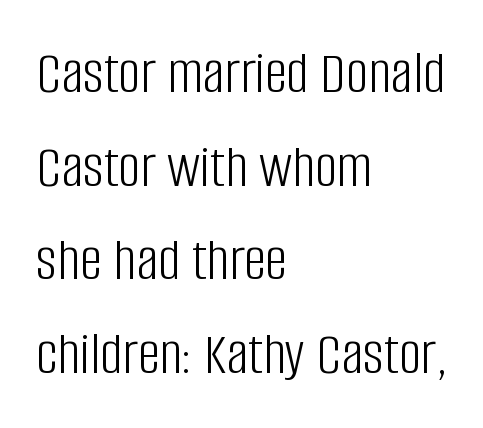
The image shows 62 px light, condensed sans-serif type, upright; set left-aligned, normal line spacing (1.51x), normal letter spacing, not underlined; low stroke contrast and a large x-height.
